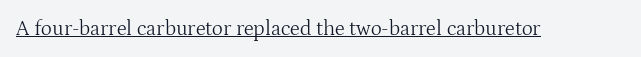
{"italic": "no", "bold": "no", "underline": "yes", "letter_spacing": "normal", "letter_spacing_em": 0.0, "glyph_px": 21}
